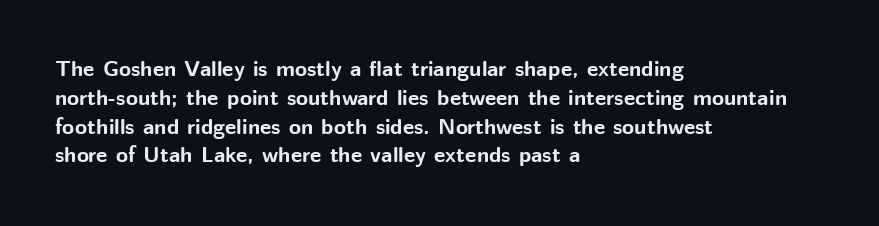
{"italic": "no", "bold": "yes", "underline": "no", "align": "left", "line_spacing": "normal", "line_spacing_ratio": 1.31, "letter_spacing": "normal", "letter_spacing_em": 0.0, "glyph_px": 22}
